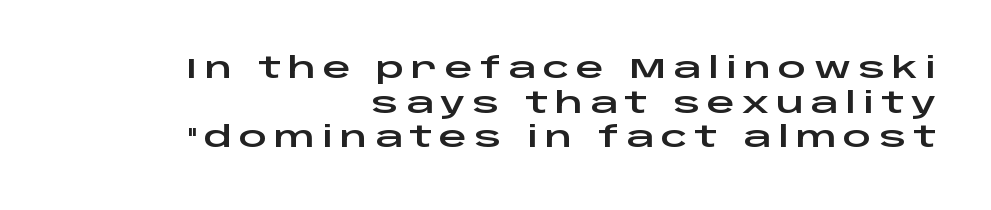
The image shows 28 px wide sans-serif type, upright; set right-aligned, line spacing 1.24x, unusually wide letter spacing (+0.24 em), not underlined; low stroke contrast and a large x-height.
